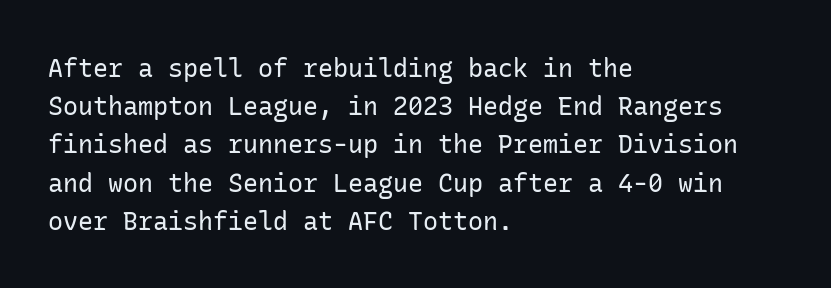
Q: Is the text bold? A: No.
Q: Is the text italic (slanted)? A: No, it is upright.
Q: Is the text underlined? A: No.
Q: How is the paragraph aligned? A: Left-aligned.
Q: Is the spacing between letters normal or unusually wide? A: Normal.
Q: Is the spacing between lines tight, normal or loose? A: Normal.
